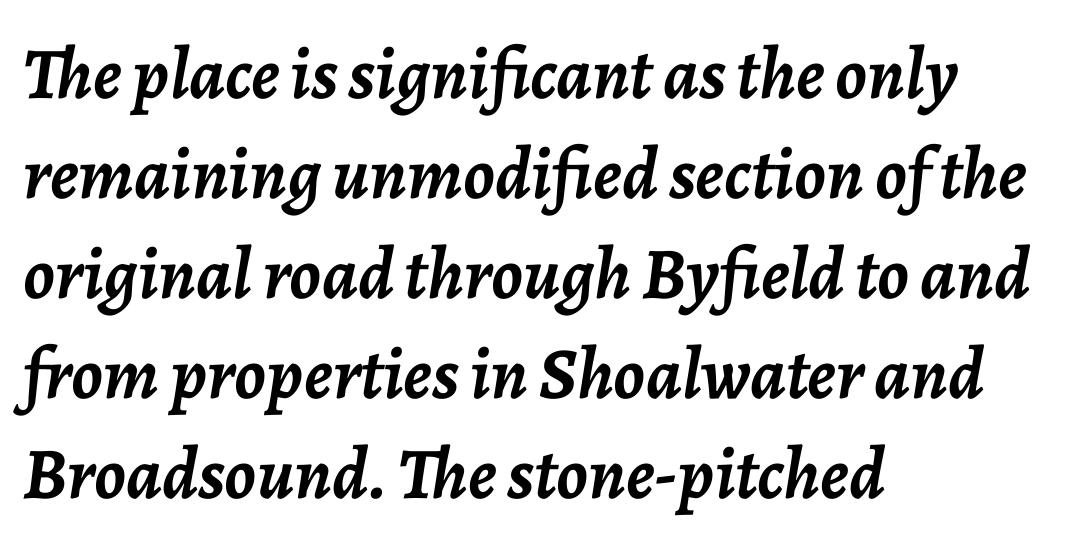
{"italic": "yes", "lean": "right", "slant_degrees": 7, "bold": "yes", "weight": "semibold", "width": "normal", "stroke_contrast": "low", "x_height": "medium", "monospaced": "no", "underline": "no", "align": "left", "line_spacing": "normal", "line_spacing_ratio": 1.37, "letter_spacing": "normal", "letter_spacing_em": 0.0, "glyph_px": 73}
